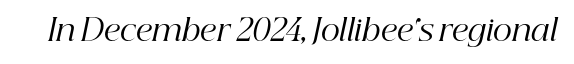
Underlining? Definitely not there. Is this a fixed-width face? No — the glyphs have proportional, varying widths. Observe the lean: these are italic letterforms. Serifs: yes, visible at the terminals of the letterforms. The passage shown has conventional tracking throughout. Nothing heavy about these letters — not bold at all.
